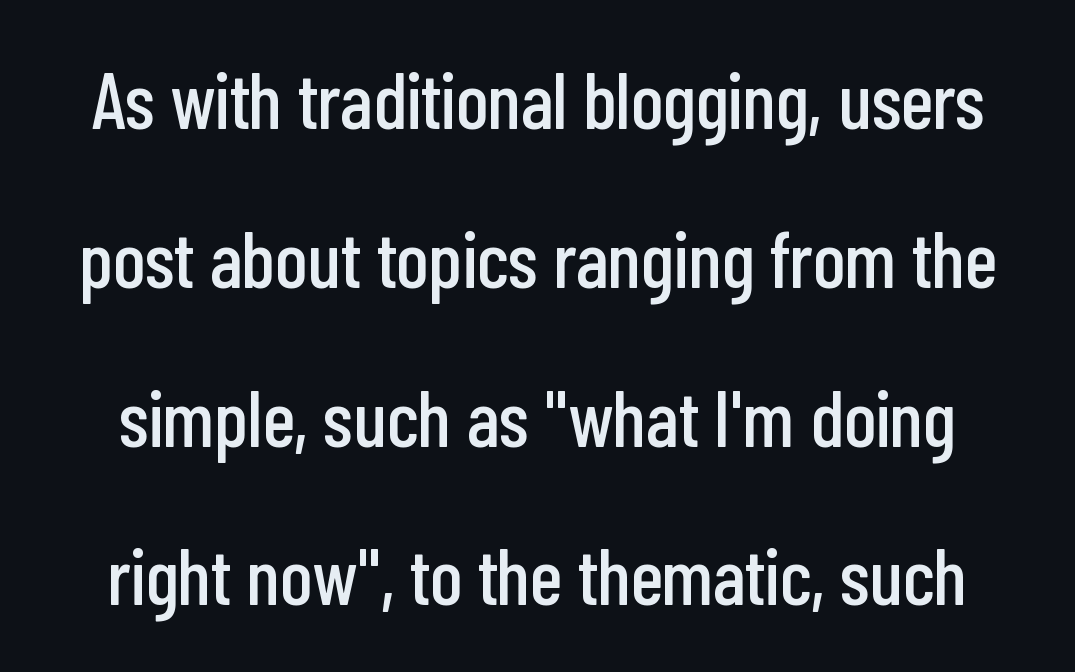
The image shows 79 px condensed sans-serif type, upright; set loose line spacing (2.01x), normal letter spacing, not underlined; low stroke contrast and a medium x-height.
